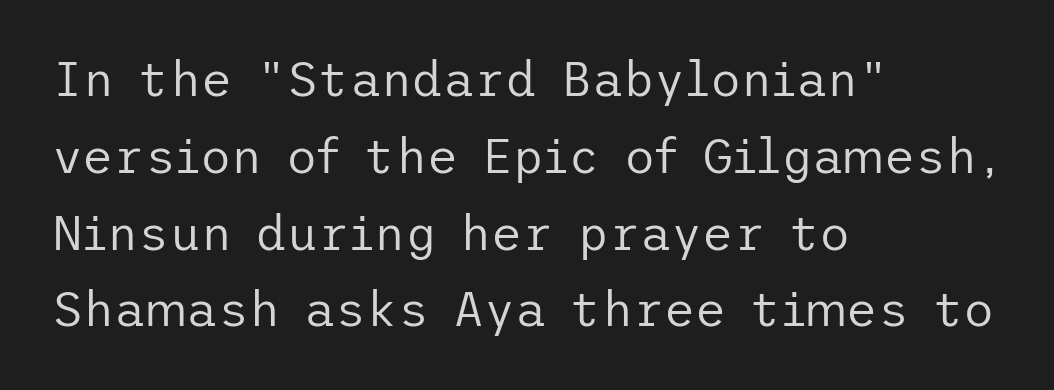
{"serif": "no", "italic": "no", "bold": "no", "weight": "regular", "width": "normal", "stroke_contrast": "low", "x_height": "medium", "underline": "no", "align": "left", "line_spacing": "normal", "line_spacing_ratio": 1.6, "letter_spacing": "normal", "letter_spacing_em": 0.0, "glyph_px": 48}
